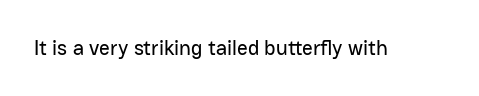
Every character sits straight up, as roman type does. The string is rendered with underlining switched off. Students, note that the glyphs here touch the page at normal intervals.
